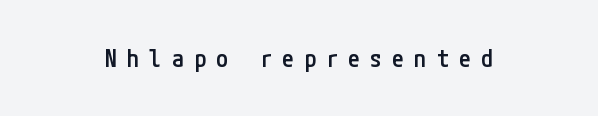
Students, this is semibold: more ink than regular, less than bold. Does extra space separate the letters? Yes, quite a lot of it. Descenders hang freely into open space. These lines were composed using upright roman letters.
